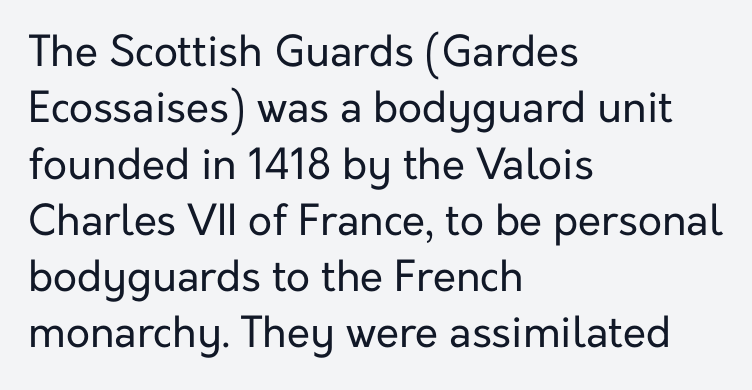
The image shows 42 px regular-weight sans-serif type, upright; set left-aligned, normal line spacing (1.34x), normal letter spacing, not underlined; low stroke contrast and a medium x-height.
